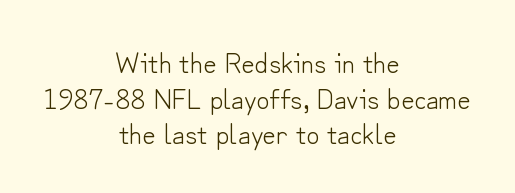
These lines are rendered in a variable-pitch font. Nope, no serifs anywhere on these letters. Typeset on center — no edge is straight. Standard letterfit; no display-style spreading of the glyphs.
